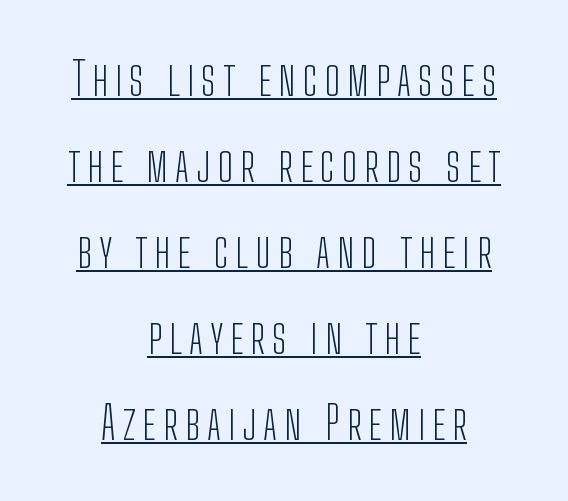
The image shows 45 px light, condensed sans-serif type, upright; set centered, loose line spacing (1.91x), underlined; low stroke contrast and a medium x-height.
